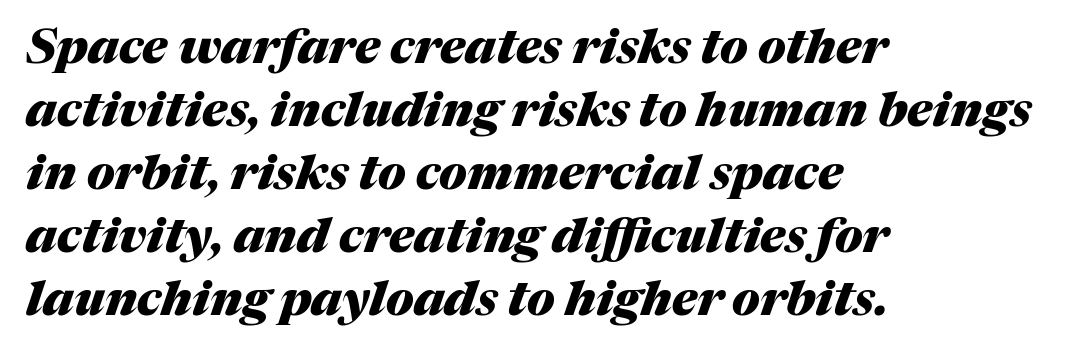
The image shows 48 px heavy type, italic (leaning right); set left-aligned, normal line spacing (1.31x), normal letter spacing, not underlined; medium stroke contrast and a medium x-height.
